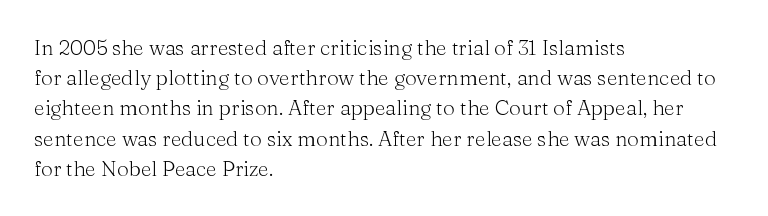
Q: Is the text bold? A: No.
Q: Is the text italic (slanted)? A: No, it is upright.
Q: Is the text underlined? A: No.
Q: How is the paragraph aligned? A: Left-aligned.
Q: Is the spacing between letters normal or unusually wide? A: Normal.
Q: Is the spacing between lines tight, normal or loose? A: Normal.
